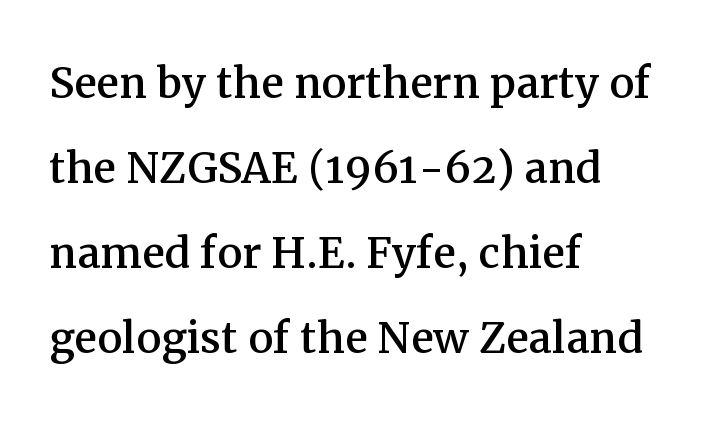
{"serif": "yes", "italic": "no", "width": "normal", "stroke_contrast": "medium", "x_height": "medium", "monospaced": "no", "underline": "no", "align": "left", "line_spacing": "normal", "line_spacing_ratio": 1.52, "letter_spacing": "normal", "letter_spacing_em": 0.0, "glyph_px": 56}
